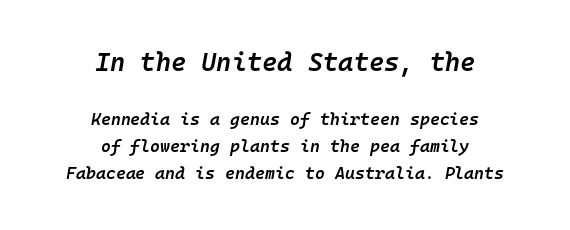
Characters are canted at an angle relative to the baseline's perpendicular. The letters in the upper block stand taller than those in the block below. Type without underlining. This sample is center-justified, so both line endings float freely. The passage shown has conventional tracking throughout.
